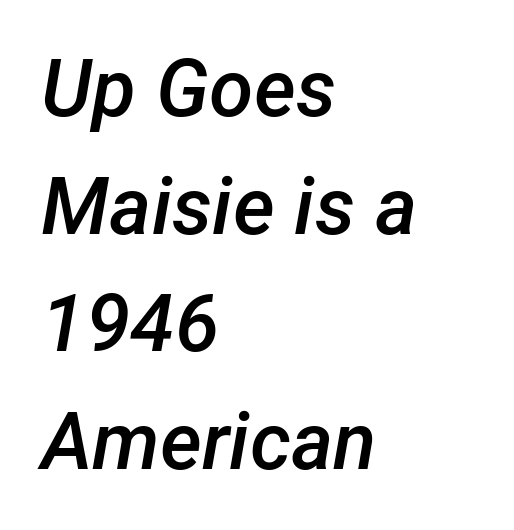
{"italic": "yes", "lean": "right", "slant_degrees": 12, "bold": "semi", "weight": "semibold", "width": "normal", "stroke_contrast": "low", "x_height": "medium", "monospaced": "no", "underline": "no", "align": "left", "line_spacing": "normal", "line_spacing_ratio": 1.47, "letter_spacing": "normal", "letter_spacing_em": 0.0, "glyph_px": 80}
